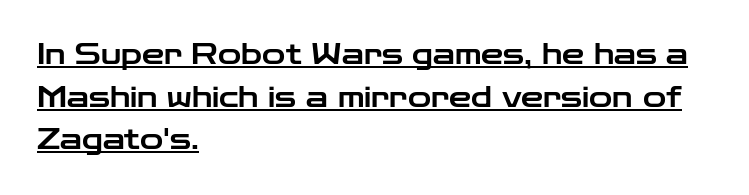
Vertical strokes here are truly vertical. The compositor pushed each line to the left boundary. This is underlined copy, the kind a proofreader might mark for attention. Horizontal bands of white between lines are of average thickness. This rendering leaves character spacing at its baseline value.
